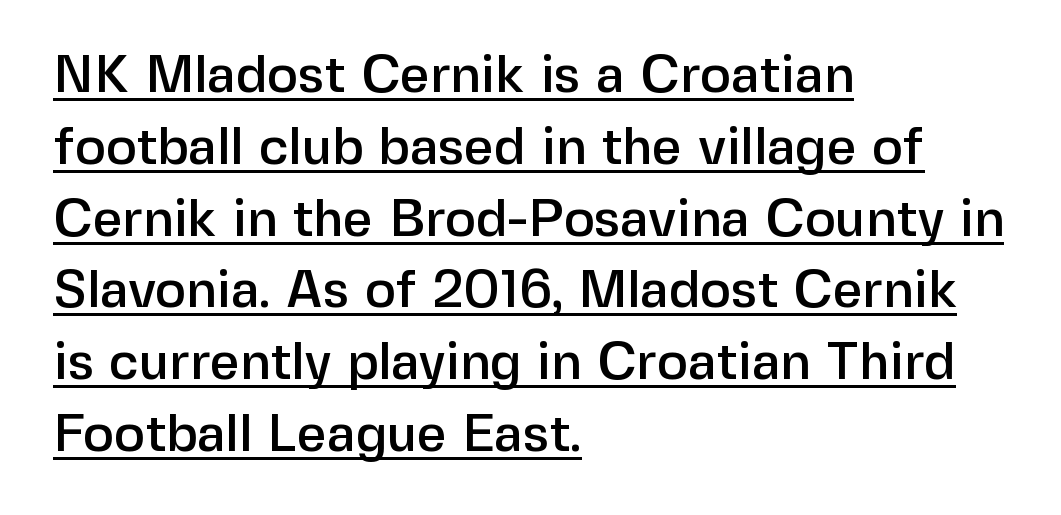
The image shows 52 px sans-serif type, upright; set left-aligned, normal line spacing (1.38x), normal letter spacing, underlined; low stroke contrast and a medium x-height.
